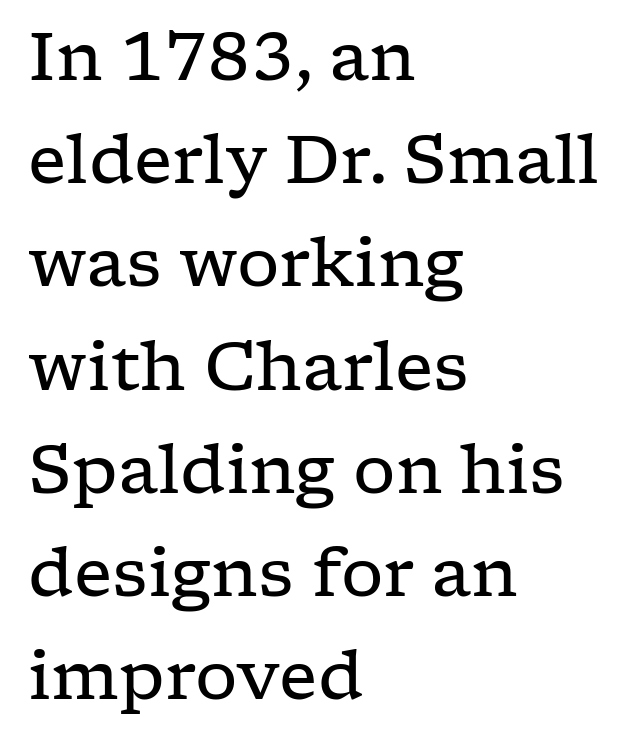
Only glyphs here, with clear space below each row. The tracking reads as untouched default to a designer's eye. The paragraph shown leans on its left margin. Is this a sans? No — the strokes have serifs.
